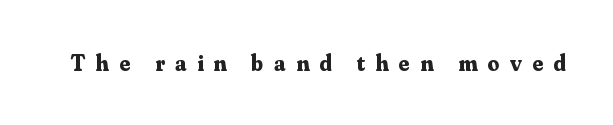
Q: Is the text bold? A: Yes.
Q: Is the text italic (slanted)? A: No, it is upright.
Q: Is the text underlined? A: No.
Q: Is the spacing between letters normal or unusually wide? A: Unusually wide.
